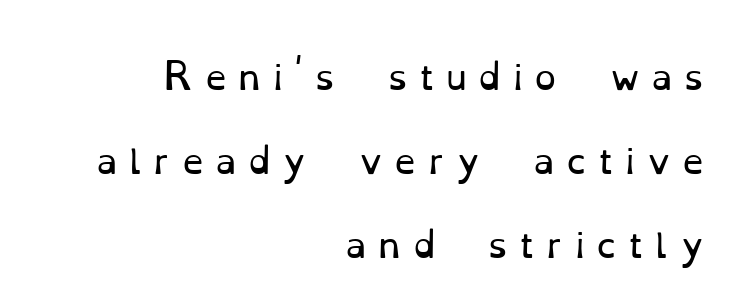
Words float on clear page, feet unadorned. These lines have a slow, spaced-out rhythm from letter to letter. The setting favours the right margin, as signatures and pull-quotes sometimes do. Unlike a clean sans, this face finishes its strokes with serifs. Posture: upright roman.
